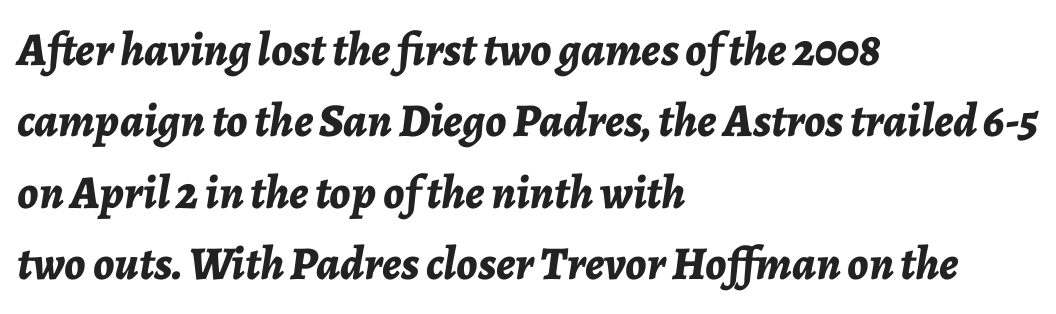
{"italic": "yes", "lean": "right", "slant_degrees": 7, "bold": "yes", "weight": "bold", "width": "normal", "stroke_contrast": "low", "x_height": "medium", "monospaced": "no", "underline": "no", "align": "left", "line_spacing": "normal", "line_spacing_ratio": 1.52, "letter_spacing": "normal", "letter_spacing_em": 0.0, "glyph_px": 47}
